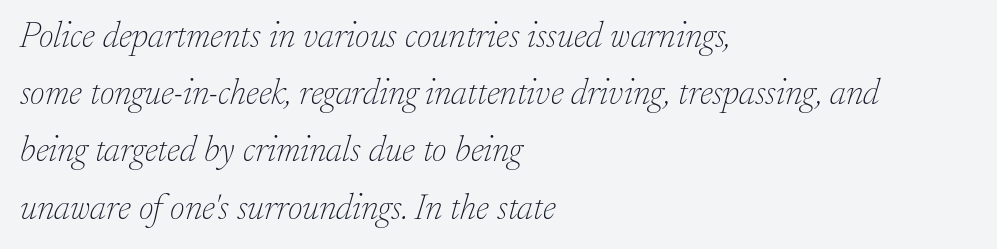
{"serif": "yes", "italic": "yes", "lean": "right", "slant_degrees": 17, "bold": "no", "weight": "thin", "width": "normal", "stroke_contrast": "low", "x_height": "small", "monospaced": "no", "underline": "no", "align": "left", "line_spacing": "normal", "line_spacing_ratio": 1.59, "letter_spacing": "normal", "letter_spacing_em": 0.0, "glyph_px": 36}
